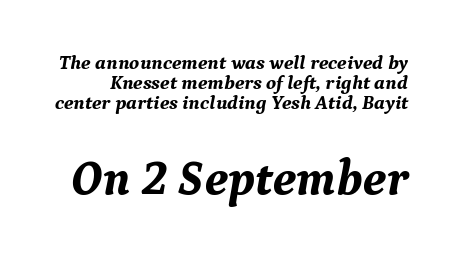
The image shows 49 px bold serif type, italic (leaning right); set tight line spacing (1.01x), normal letter spacing, not underlined; the second (bottom) block is 2.45x larger; medium stroke contrast and a medium x-height.
